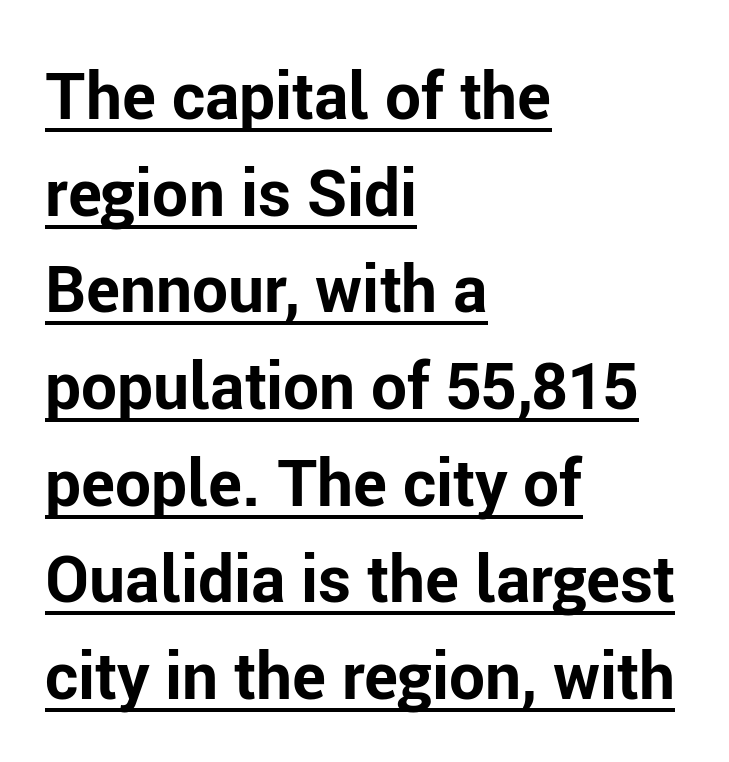
The image shows 64 px bold sans-serif type, upright; set left-aligned, normal line spacing (1.51x), normal letter spacing, underlined; low stroke contrast and a medium x-height.
